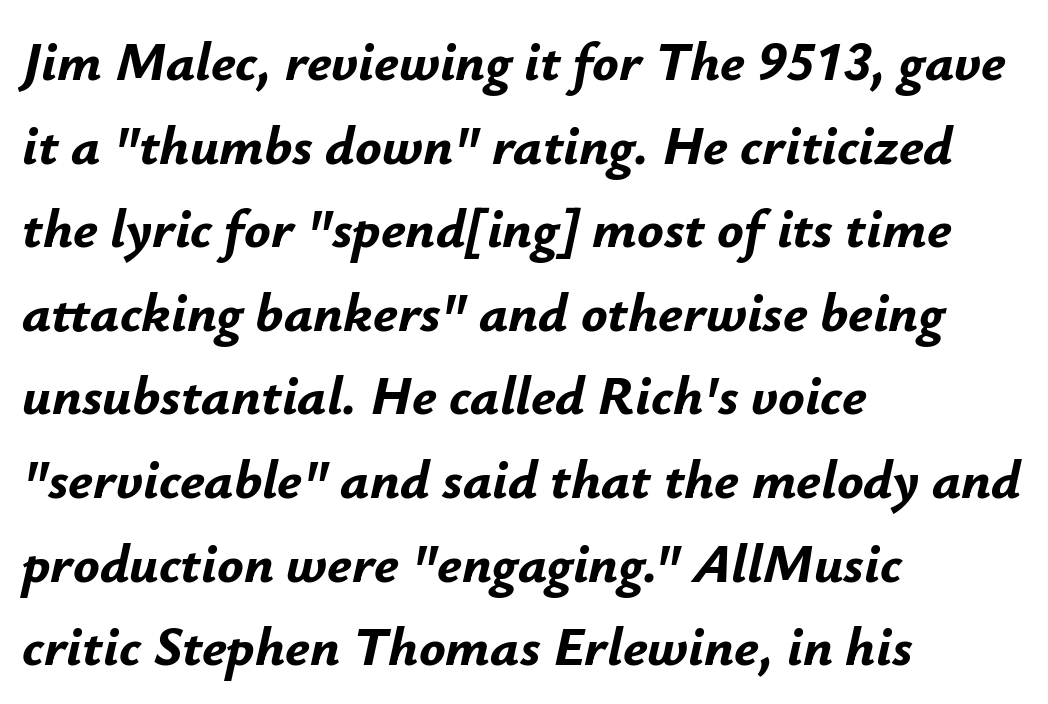
The image shows 55 px bold type, italic (leaning right); set left-aligned, normal line spacing (1.52x), normal letter spacing, not underlined; low stroke contrast and a small x-height.
